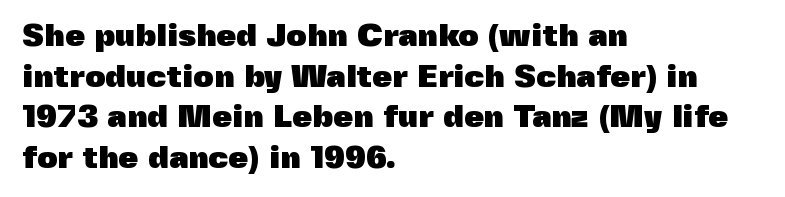
{"serif": "no", "italic": "no", "bold": "yes", "weight": "heavy", "width": "normal", "x_height": "medium", "monospaced": "no", "underline": "no", "align": "left", "line_spacing": "normal", "line_spacing_ratio": 1.27, "letter_spacing": "normal", "letter_spacing_em": 0.0, "glyph_px": 32}
